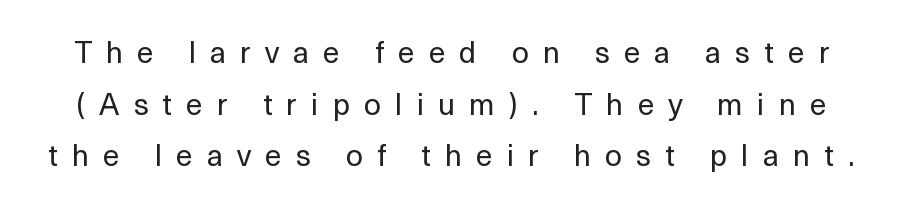
Font category for this specimen: sans-serif. The passage shown is not bold in any degree. Display-style spreading of the glyphs; the letterfit is very open. Rule under the text: the space is simply empty. The letters stand upright; this is a roman face.
